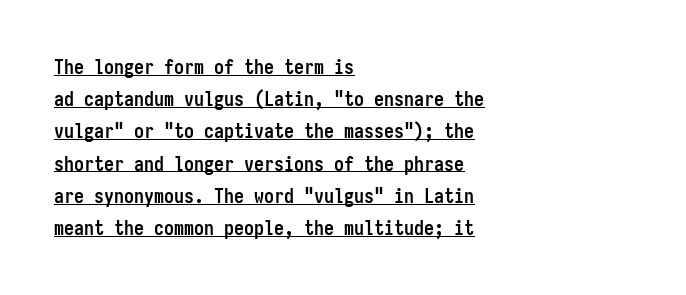
The image shows 20 px bold type, upright; set left-aligned, normal line spacing (1.61x), normal letter spacing, underlined.
